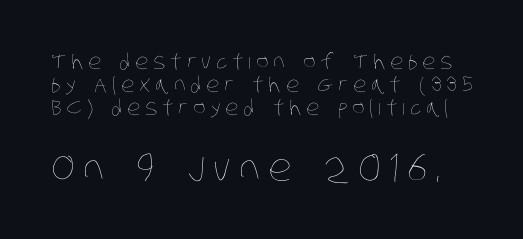
{"bold": "no", "weight": "thin", "width": "condensed", "stroke_contrast": "low", "x_height": "large", "monospaced": "no", "underline": "no", "line_spacing": "tight", "line_spacing_ratio": 1.1, "letter_spacing": "wide", "letter_spacing_em": 0.23, "larger_block": "second", "size_ratio": 1.76, "glyph_px": 37}
